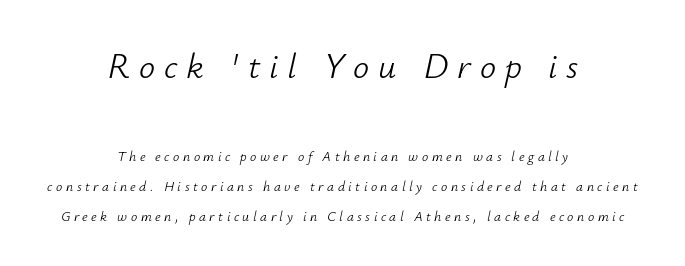
Q: Is the text bold? A: No.
Q: Is the text italic (slanted)? A: Yes, it leans right by about 12 degrees.
Q: Is the text underlined? A: No.
Q: How is the paragraph aligned? A: Centered.
Q: Is the spacing between letters normal or unusually wide? A: Unusually wide.
Q: Is the spacing between lines tight, normal or loose? A: Loose.
Q: Which block of text is set in a larger size, the first (top) or the second (bottom)? A: The first (top) one.
Q: Width (condensed, normal, or wide)? A: Normal.
Q: Stroke contrast? A: Low.
Q: x-height? A: Small.
Q: Monospaced? A: No.
